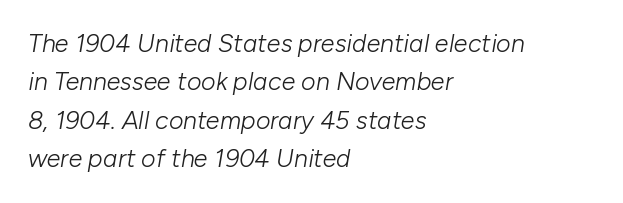
The gaps between neighbouring characters are ordinary and unremarkable. Line starts are locked; line ends wander. Vertical spacing — default. The whole block is typeset with a tilt.
